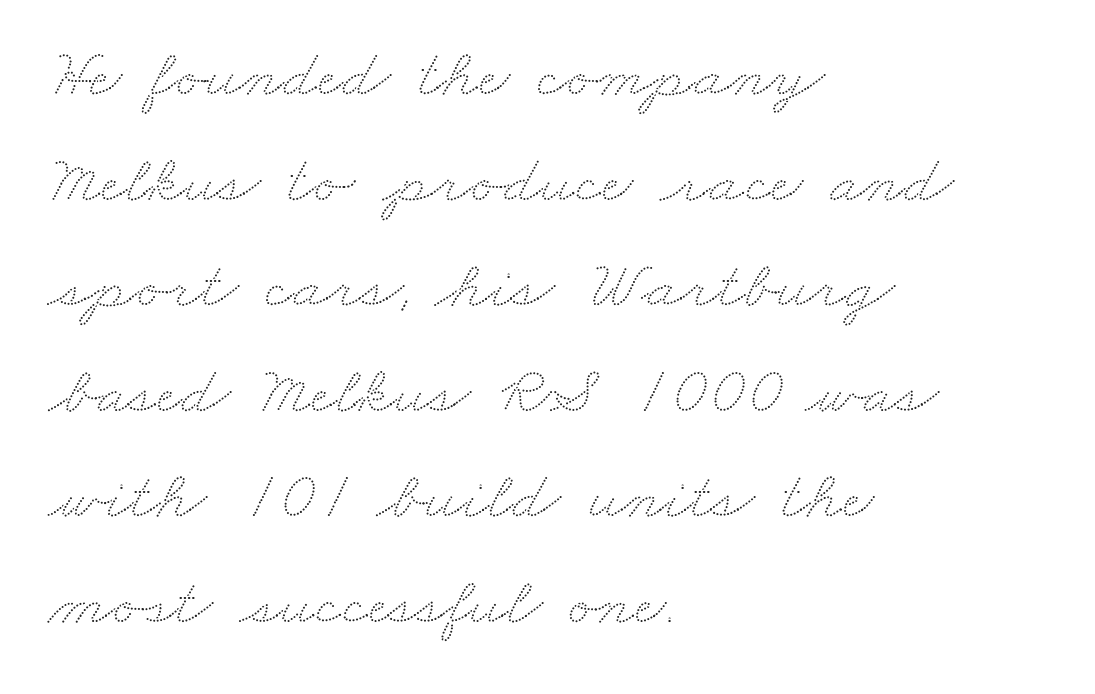
{"width": "wide", "stroke_contrast": "low", "x_height": "small", "monospaced": "no", "underline": "no", "align": "left", "line_spacing": "normal", "line_spacing_ratio": 1.53, "letter_spacing": "normal", "letter_spacing_em": 0.0, "glyph_px": 69}
